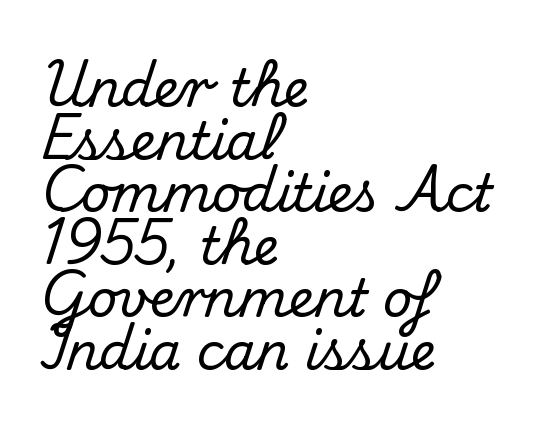
Q: Is the text italic (slanted)? A: Yes.
Q: Is the typeface a serif or a sans-serif typeface? A: Serif.
Q: Is the text underlined? A: No.
Q: How is the paragraph aligned? A: Left-aligned.
Q: Is the spacing between letters normal or unusually wide? A: Normal.
Q: Is the spacing between lines tight, normal or loose? A: Tight.
Q: Width (condensed, normal, or wide)? A: Normal.
Q: Stroke contrast? A: Medium.
Q: x-height? A: Small.
Q: Monospaced? A: No.
